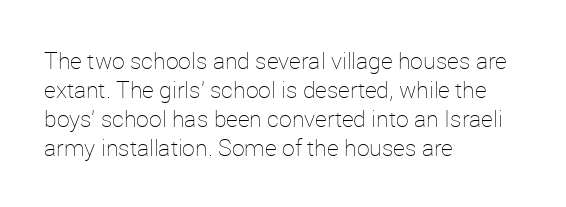
A typesetter would call this zero additional tracking. If you drew a line through each stem, it would be perfectly vertical. This block has exactly the height ordinary leading produces. Teacher's note: observe the even left margin — that is flush-left alignment. The area under the type is left untouched. This is not heavy type; no bold has been used.
